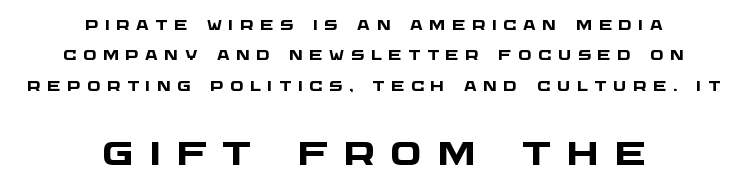
The image shows 33 px heavy, wide sans-serif type; set centered, loose line spacing (2.17x), unusually wide letter spacing (+0.47 em), not underlined; the second (bottom) block is 2.36x larger; low stroke contrast and a large x-height.
